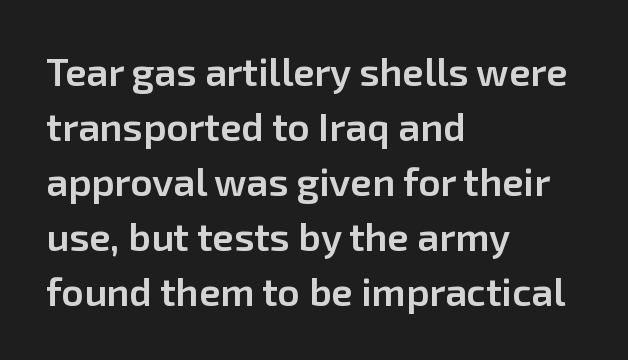
{"serif": "no", "italic": "no", "bold": "semi", "weight": "semibold", "width": "normal", "stroke_contrast": "low", "x_height": "medium", "monospaced": "no", "underline": "no", "align": "left", "line_spacing": "normal", "line_spacing_ratio": 1.41, "letter_spacing": "normal", "letter_spacing_em": 0.0, "glyph_px": 39}
